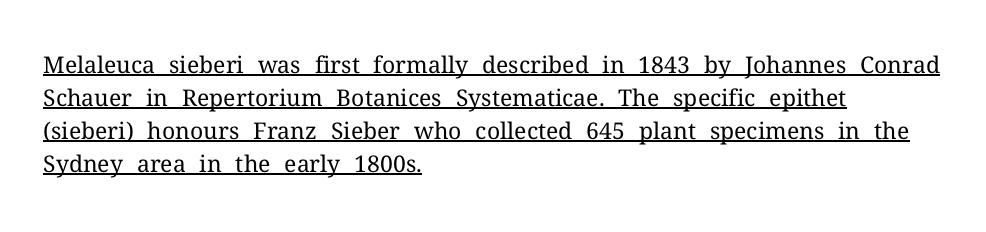
Q: Is the text bold? A: No.
Q: Is the text italic (slanted)? A: No, it is upright.
Q: Is the text underlined? A: Yes.
Q: How is the paragraph aligned? A: Left-aligned.
Q: Is the spacing between letters normal or unusually wide? A: Normal.
Q: Is the spacing between lines tight, normal or loose? A: Normal.
